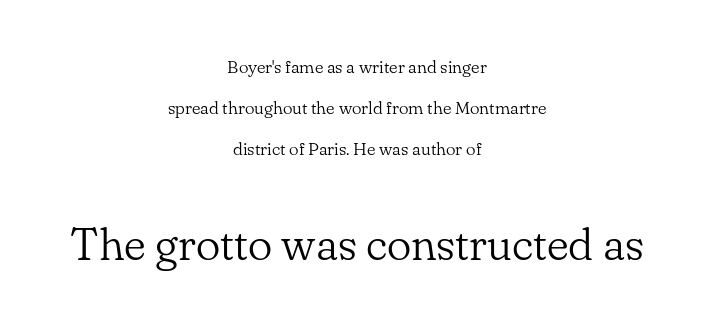
Q: Is the text bold? A: No.
Q: Is the text italic (slanted)? A: No, it is upright.
Q: Is the typeface a serif or a sans-serif typeface? A: Serif.
Q: Is the text underlined? A: No.
Q: How is the paragraph aligned? A: Centered.
Q: Is the spacing between letters normal or unusually wide? A: Normal.
Q: Is the spacing between lines tight, normal or loose? A: Loose.
Q: Which block of text is set in a larger size, the first (top) or the second (bottom)? A: The second (bottom) one.
Q: Width (condensed, normal, or wide)? A: Normal.
Q: Stroke contrast? A: Low.
Q: x-height? A: Small.
Q: Monospaced? A: No.
